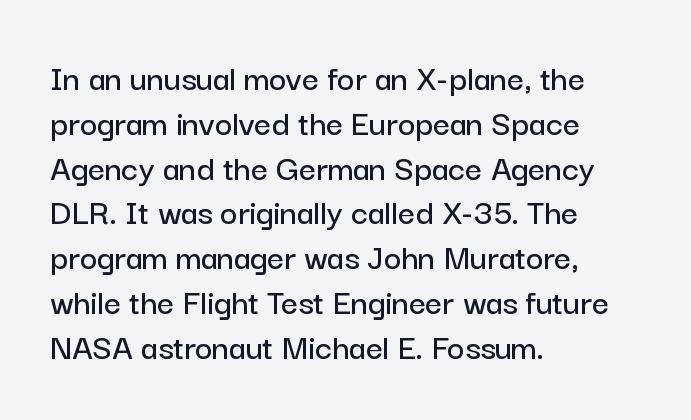
The image shows 37 px sans-serif type, upright; set left-aligned, line spacing 1.21x, normal letter spacing, not underlined; low stroke contrast and a medium x-height.
